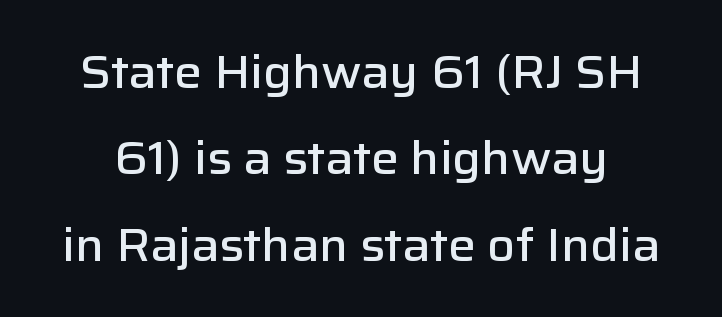
Q: Is the text bold? A: Semi-bold.
Q: Is the text italic (slanted)? A: No, it is upright.
Q: Is the typeface a serif or a sans-serif typeface? A: Sans-serif.
Q: Is the text underlined? A: No.
Q: Is the spacing between letters normal or unusually wide? A: Normal.
Q: Width (condensed, normal, or wide)? A: Normal.
Q: Stroke contrast? A: Low.
Q: x-height? A: Medium.
Q: Monospaced? A: No.
